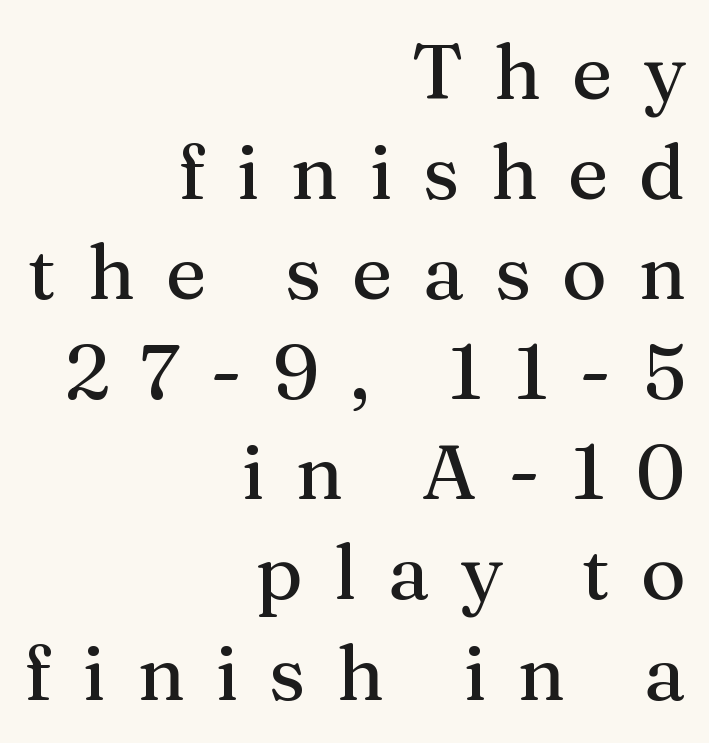
Casual observation: everything's shoved over to the right. Honestly, there is no underline to notice here at all. In terms of posture, this sample is upright. Reading down the column, the eye jumps a familiar distance to each next line. Observe the wide spacing: letters keep a clear distance from each other. The passage shown is typed in a proportional face where columns would drift.
